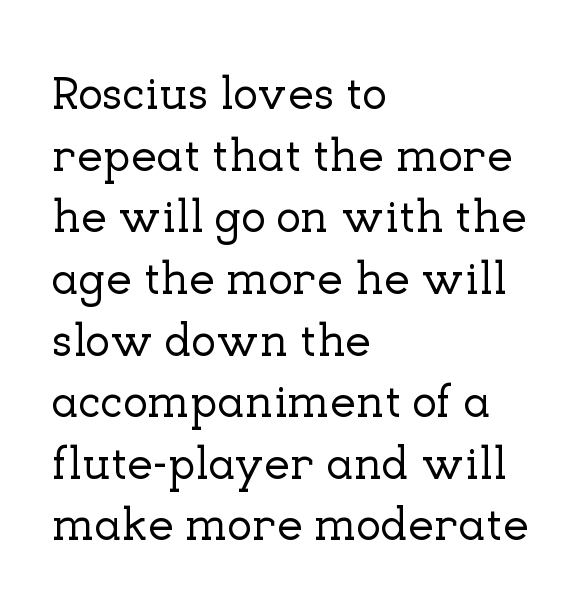
The image shows 46 px serif type, upright; set left-aligned, normal line spacing (1.34x), normal letter spacing, not underlined; low stroke contrast and a medium x-height.
